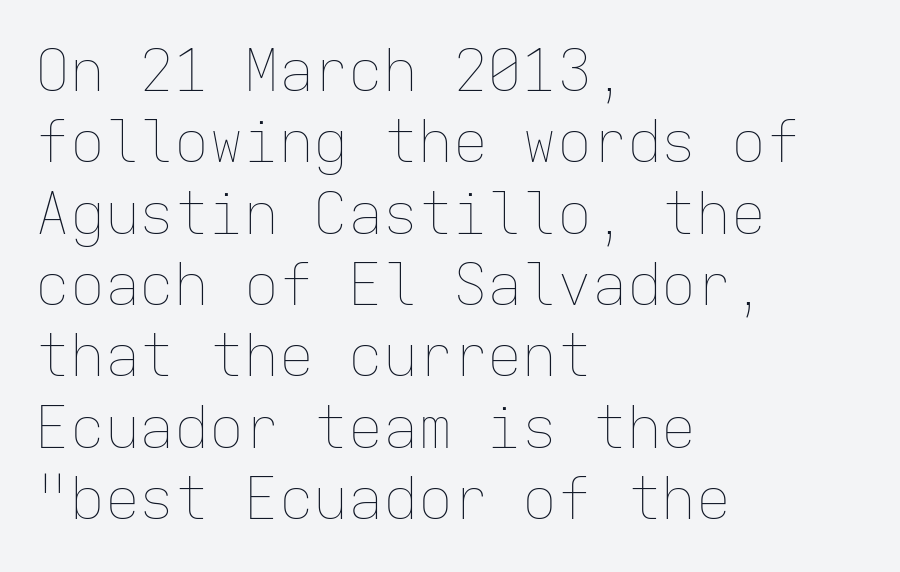
The image shows 58 px thin type, upright, monospaced; set left-aligned, line spacing 1.23x, normal letter spacing, not underlined; low stroke contrast and a medium x-height.
